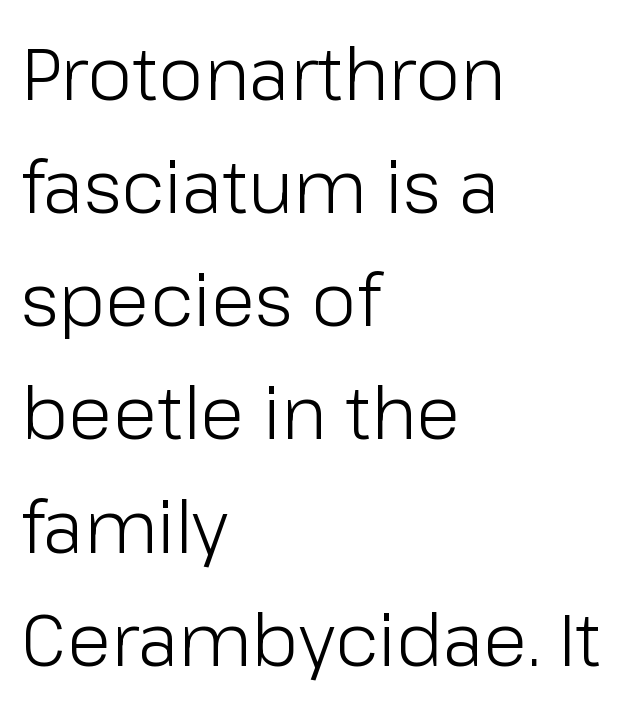
Q: Is the text bold? A: No.
Q: Is the text italic (slanted)? A: No, it is upright.
Q: Is the typeface a serif or a sans-serif typeface? A: Sans-serif.
Q: Is the text underlined? A: No.
Q: How is the paragraph aligned? A: Left-aligned.
Q: Is the spacing between letters normal or unusually wide? A: Normal.
Q: Is the spacing between lines tight, normal or loose? A: Normal.
Q: Width (condensed, normal, or wide)? A: Normal.
Q: Stroke contrast? A: Low.
Q: x-height? A: Medium.
Q: Monospaced? A: No.
